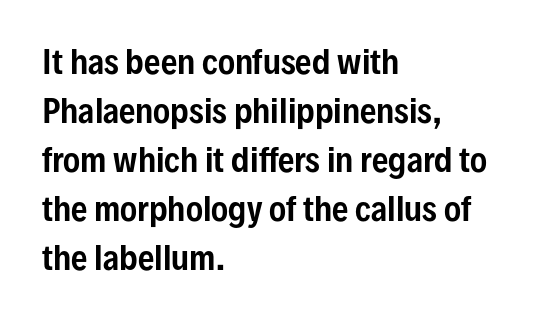
{"serif": "no", "italic": "no", "width": "condensed", "stroke_contrast": "low", "x_height": "medium", "monospaced": "no", "underline": "no", "align": "left", "line_spacing": "normal", "line_spacing_ratio": 1.53, "letter_spacing": "normal", "letter_spacing_em": 0.0, "glyph_px": 32}
